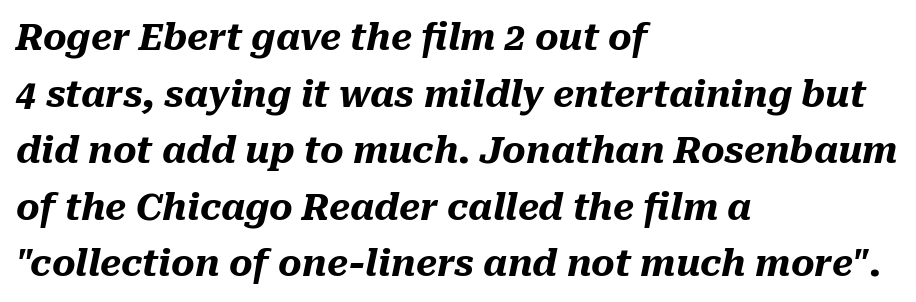
Q: Is the text bold? A: Yes.
Q: Is the text italic (slanted)? A: Yes, it leans right by about 10 degrees.
Q: Is the text underlined? A: No.
Q: How is the paragraph aligned? A: Left-aligned.
Q: Is the spacing between letters normal or unusually wide? A: Normal.
Q: Is the spacing between lines tight, normal or loose? A: Normal.
Q: Width (condensed, normal, or wide)? A: Normal.
Q: Stroke contrast? A: Medium.
Q: x-height? A: Medium.
Q: Monospaced? A: No.
